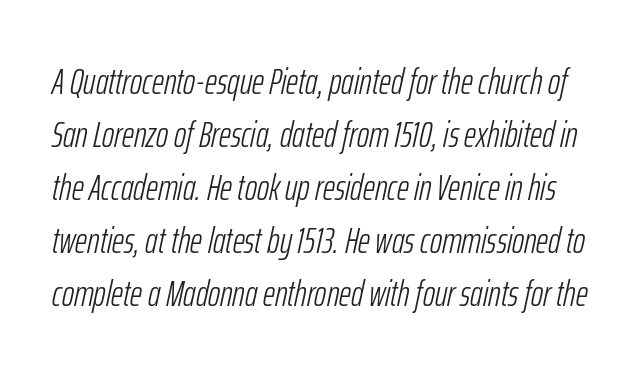
Nobody drew a line under any word here. This sample has the flowing, uneven cadence of proportional lettering. Compared with ordinary roman type, these characters are visibly tilted. Does the leading feel generous? No, just average.
